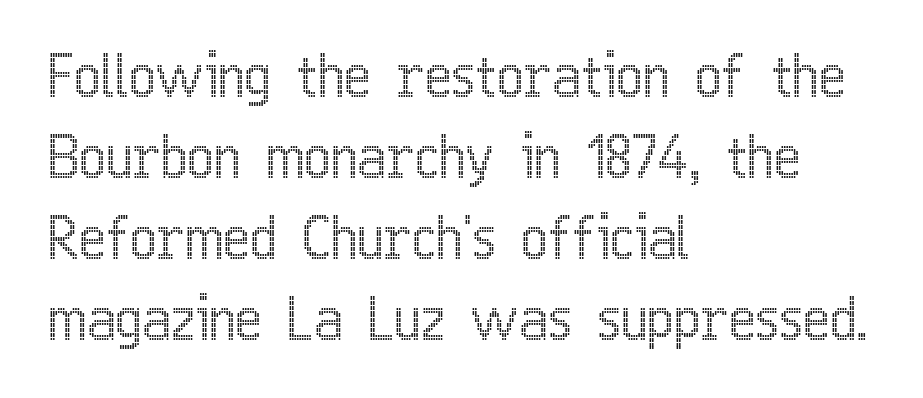
The image shows 57 px condensed type, upright; set left-aligned, normal line spacing (1.42x), normal letter spacing, not underlined; a medium x-height.
